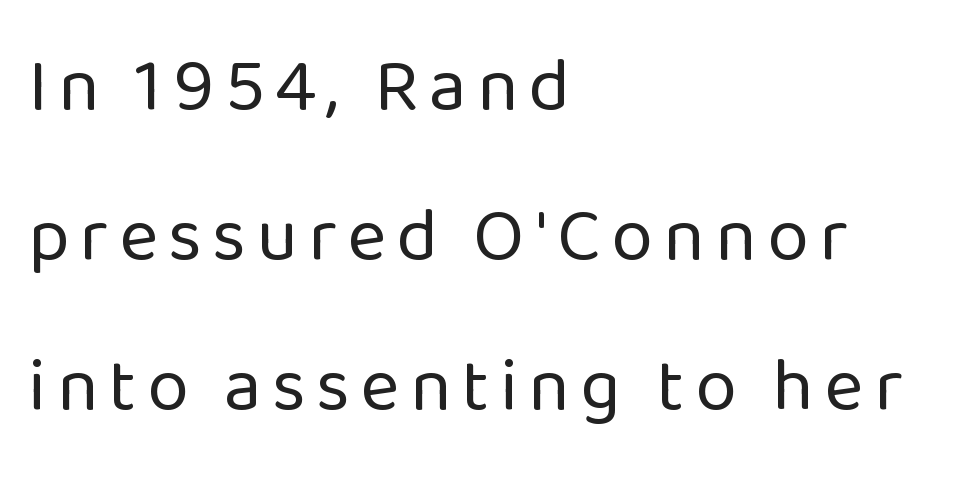
Q: Is the text bold? A: No.
Q: Is the text italic (slanted)? A: No, it is upright.
Q: Is the typeface a serif or a sans-serif typeface? A: Sans-serif.
Q: Is the text underlined? A: No.
Q: How is the paragraph aligned? A: Left-aligned.
Q: Is the spacing between lines tight, normal or loose? A: Loose.
Q: Width (condensed, normal, or wide)? A: Normal.
Q: Stroke contrast? A: Low.
Q: x-height? A: Medium.
Q: Monospaced? A: No.
